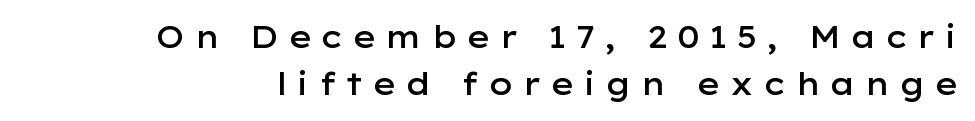
A typesetter would call this proportional, since set widths differ per character. Style check: upright. This is the in-between weight designers call semibold or demi. Students, observe: this is what conventionally led text looks like. How are the letters spaced? Widely, with obvious added tracking.
